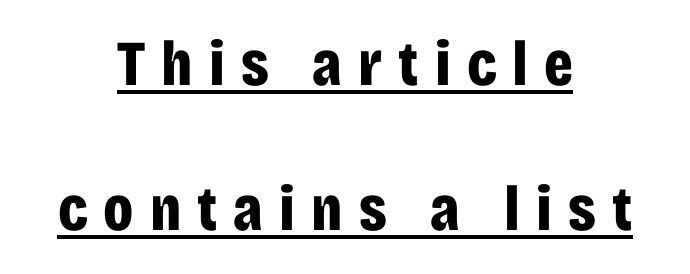
The image shows 64 px bold, condensed sans-serif type, upright; set centered, loose line spacing (2.27x), unusually wide letter spacing (+0.25 em), underlined; low stroke contrast and a large x-height.
